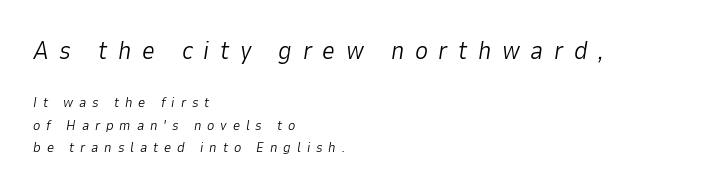
Q: Is the text bold? A: No.
Q: Is the text italic (slanted)? A: Yes, it leans right by about 9 degrees.
Q: Is the text underlined? A: No.
Q: How is the paragraph aligned? A: Left-aligned.
Q: Is the spacing between letters normal or unusually wide? A: Unusually wide.
Q: Is the spacing between lines tight, normal or loose? A: Normal.
Q: Which block of text is set in a larger size, the first (top) or the second (bottom)? A: The first (top) one.
